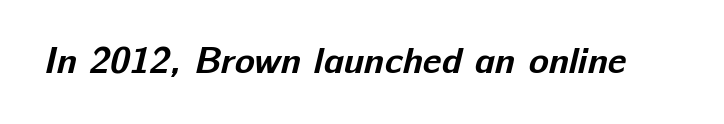
Q: Is the text bold? A: Yes.
Q: Is the typeface a serif or a sans-serif typeface? A: Sans-serif.
Q: Is the text underlined? A: No.
Q: Is the spacing between letters normal or unusually wide? A: Normal.
Q: Width (condensed, normal, or wide)? A: Normal.
Q: Stroke contrast? A: Low.
Q: x-height? A: Medium.
Q: Monospaced? A: No.
